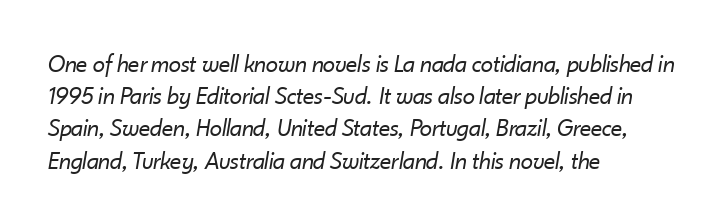
Q: Is the text bold? A: No.
Q: Is the text italic (slanted)? A: Yes, it leans right by about 10 degrees.
Q: Is the text underlined? A: No.
Q: How is the paragraph aligned? A: Left-aligned.
Q: Is the spacing between letters normal or unusually wide? A: Normal.
Q: Is the spacing between lines tight, normal or loose? A: Normal.
